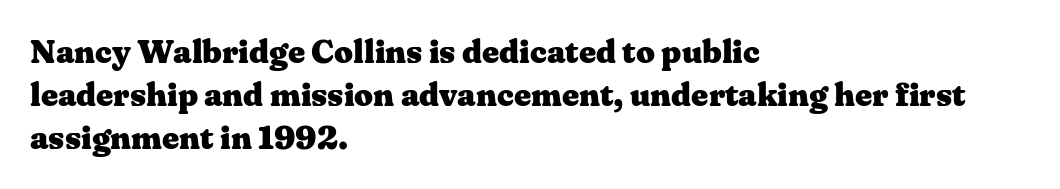
Q: Is the text bold? A: Yes.
Q: Is the text italic (slanted)? A: No, it is upright.
Q: Is the typeface a serif or a sans-serif typeface? A: Serif.
Q: Is the text underlined? A: No.
Q: How is the paragraph aligned? A: Left-aligned.
Q: Is the spacing between letters normal or unusually wide? A: Normal.
Q: Is the spacing between lines tight, normal or loose? A: Normal.
Q: Width (condensed, normal, or wide)? A: Wide.
Q: Stroke contrast? A: Medium.
Q: x-height? A: Medium.
Q: Monospaced? A: No.
